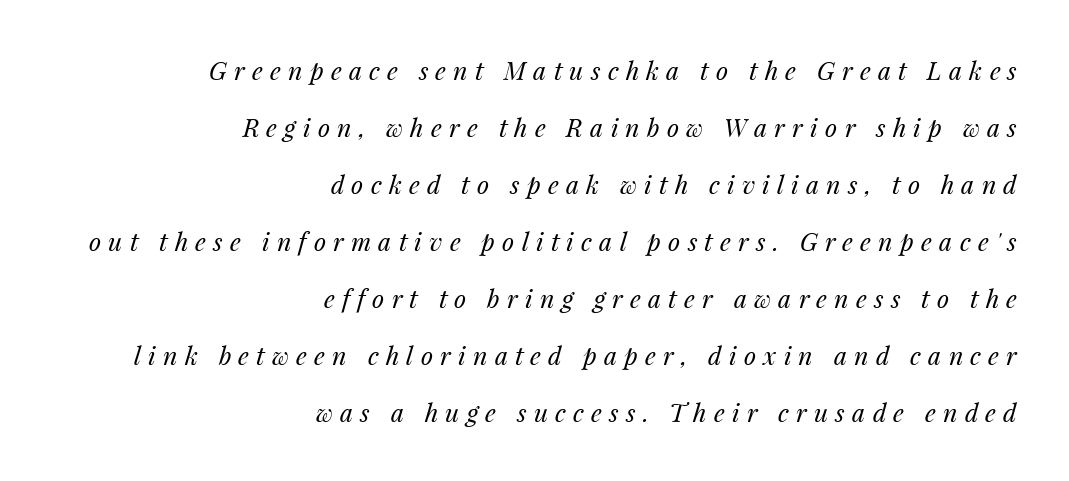
The image shows 25 px text type, italic (leaning right); set right-aligned, loose line spacing (2.28x), unusually wide letter spacing (+0.29 em), not underlined.
